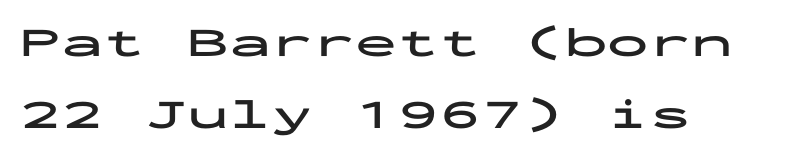
In terms of weight, the rendering is a true, heavy bold. The words here are not underlined. The face used here is monospaced, like something from a code editor. This is sans-serif lettering, the kind often seen on screens and signage. Notice how the passage keeps a crisp vertical edge on the left only.
